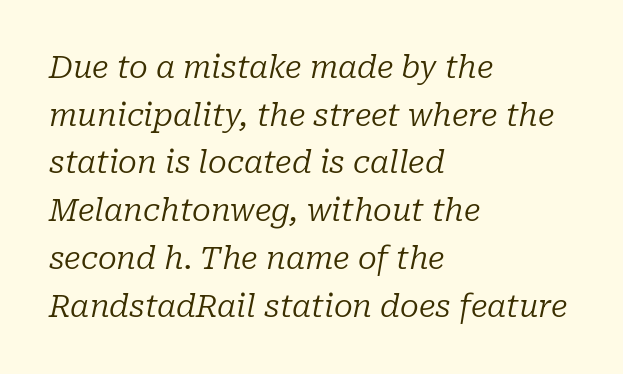
{"serif": "yes", "italic": "yes", "lean": "right", "slant_degrees": 10, "bold": "no", "weight": "regular", "width": "normal", "stroke_contrast": "low", "x_height": "medium", "monospaced": "no", "underline": "no", "align": "left", "line_spacing": "normal", "line_spacing_ratio": 1.54, "letter_spacing": "normal", "letter_spacing_em": 0.0, "glyph_px": 31}
